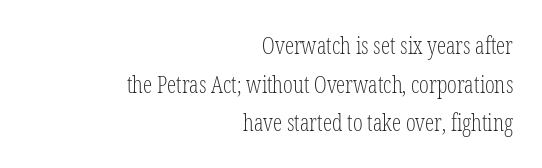
Q: Is the text bold? A: No.
Q: Is the text italic (slanted)? A: No, it is upright.
Q: Is the text underlined? A: No.
Q: How is the paragraph aligned? A: Right-aligned.
Q: Is the spacing between letters normal or unusually wide? A: Normal.
Q: Is the spacing between lines tight, normal or loose? A: Normal.
